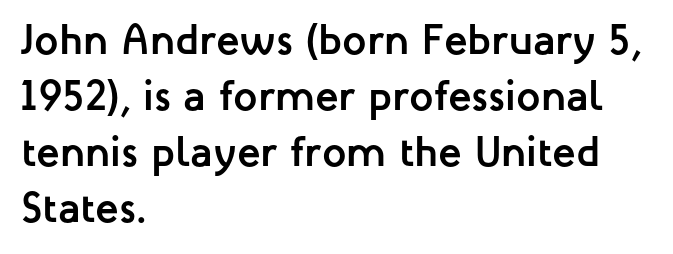
The image shows 43 px semibold sans-serif type, upright; set left-aligned, normal line spacing (1.3x), normal letter spacing, not underlined; low stroke contrast and a medium x-height.
